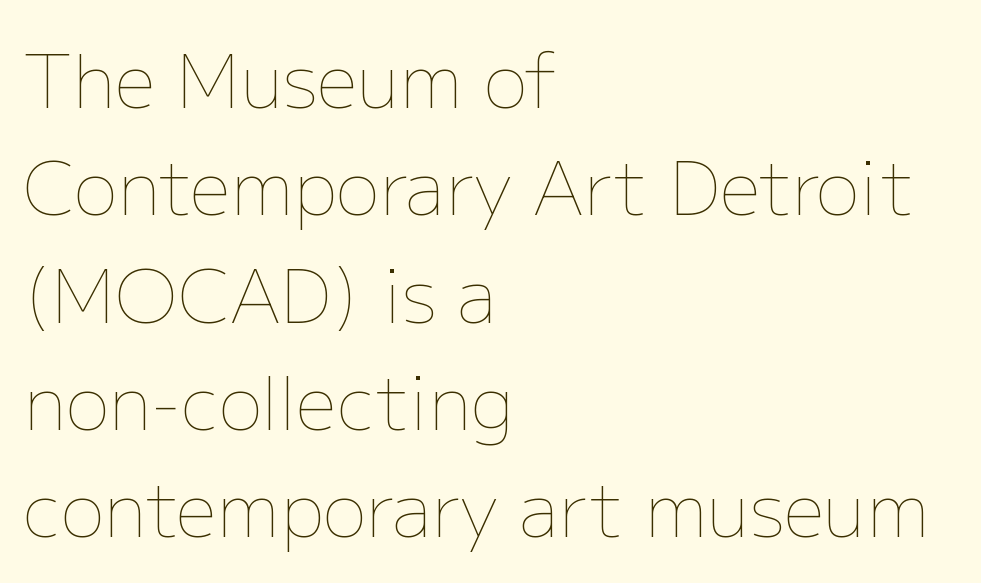
Leading: standard. Clear beneath every line of the passage. The line texture is even and compact thanks to regular tracking. This is roman type, the default non-slanted kind.
